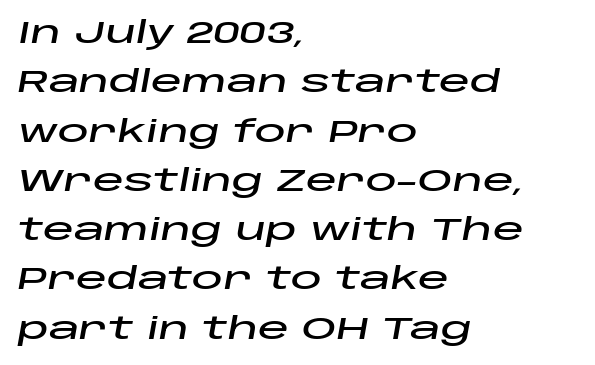
The image shows 31 px wide type, italic (leaning right); set left-aligned, normal line spacing (1.59x), normal letter spacing, not underlined; low stroke contrast and a large x-height.
